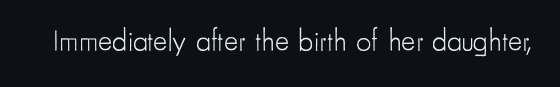
The image shows 30 px light, condensed sans-serif type, upright; set normal letter spacing, not underlined; low stroke contrast and a small x-height.
